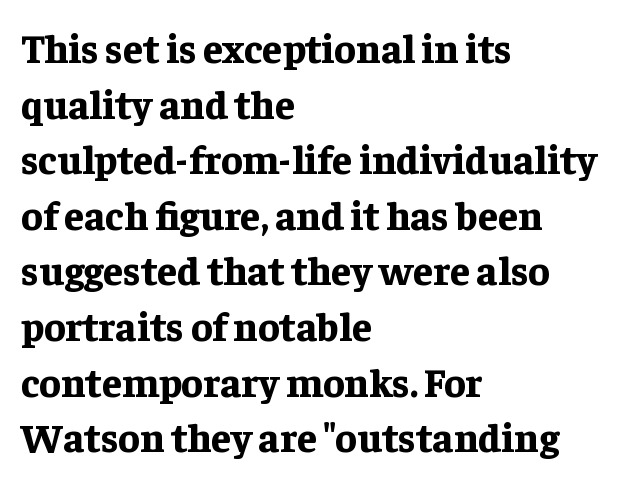
{"serif": "yes", "italic": "no", "bold": "yes", "weight": "bold", "width": "normal", "stroke_contrast": "low", "x_height": "medium", "monospaced": "no", "underline": "no", "align": "left", "line_spacing": "normal", "line_spacing_ratio": 1.39, "letter_spacing": "normal", "letter_spacing_em": 0.0, "glyph_px": 40}
